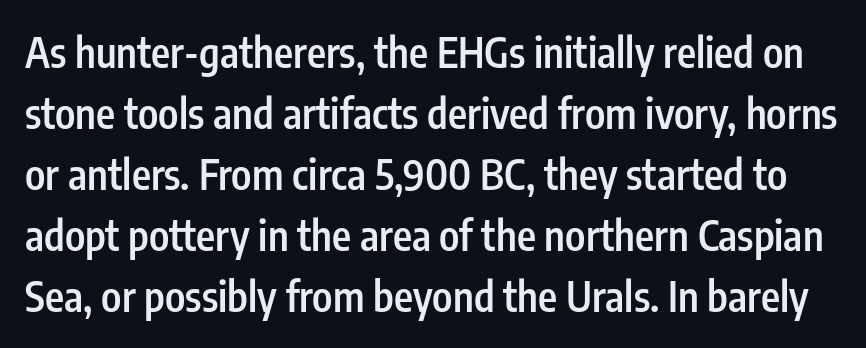
{"serif": "no", "italic": "no", "bold": "semi", "weight": "semibold", "width": "condensed", "stroke_contrast": "low", "x_height": "medium", "monospaced": "no", "underline": "no", "line_spacing": "normal", "line_spacing_ratio": 1.49, "letter_spacing": "normal", "letter_spacing_em": 0.0, "glyph_px": 41}
